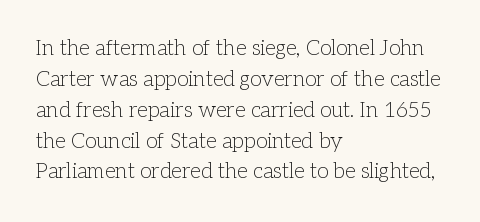
Q: Is the text bold? A: No.
Q: Is the text italic (slanted)? A: No, it is upright.
Q: Is the text underlined? A: No.
Q: How is the paragraph aligned? A: Left-aligned.
Q: Is the spacing between letters normal or unusually wide? A: Normal.
Q: Is the spacing between lines tight, normal or loose? A: Normal.
